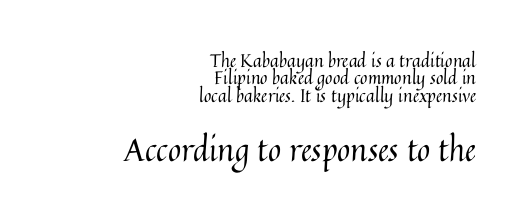
The image shows 32 px regular-weight type; set right-aligned, tight line spacing (0.97x), normal letter spacing, not underlined; the second (bottom) block is 1.78x larger; medium stroke contrast and a medium x-height.
